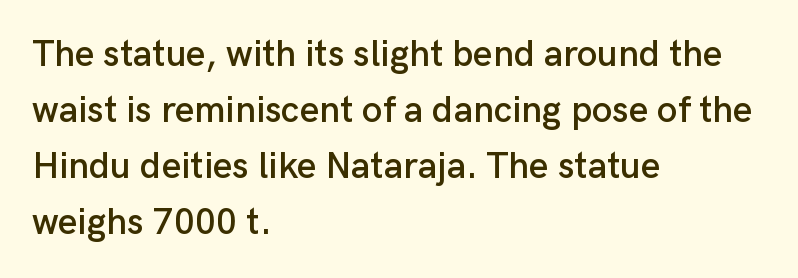
The image shows 37 px sans-serif type, upright; set left-aligned, normal line spacing (1.51x), normal letter spacing, not underlined; low stroke contrast and a medium x-height.
